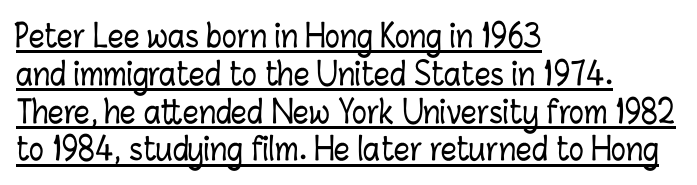
These lines are rendered in a variable-pitch font. All the whitespace from short lines collects on the right. Tracking here is standard; glyphs follow each other at the usual distance. The letters stand straight up with perfectly vertical stems. The string is rendered with underlining switched on.
